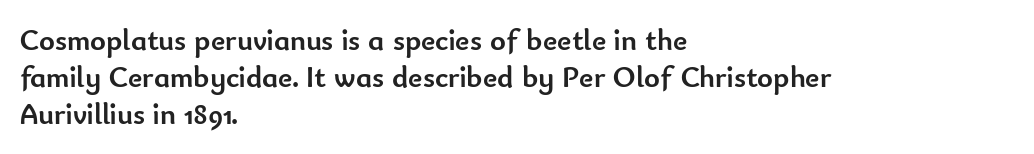
{"serif": "no", "italic": "no", "bold": "yes", "weight": "semibold", "width": "normal", "stroke_contrast": "low", "x_height": "small", "monospaced": "no", "underline": "no", "align": "left", "line_spacing_ratio": 1.24, "letter_spacing": "normal", "letter_spacing_em": 0.0, "glyph_px": 30}
